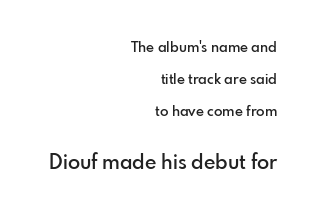
The image shows 20 px text type, upright; set right-aligned, loose line spacing (2.29x), normal letter spacing, not underlined; the second (bottom) block is 1.43x larger.
